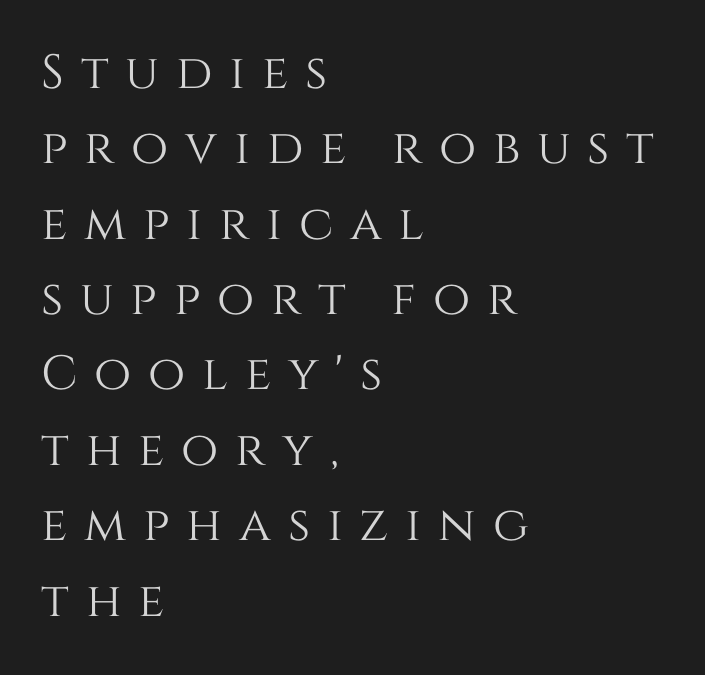
This rendering features lettering with no underline. Varying glyph widths throughout — classic text-font behaviour. The vertical gap from one line to the next is medium. The lettering stays uniformly vertical, giving the passage a roman look. Which margin do the lines hug? The left one — the right edge is uneven. The horizontal fit of the characters is loose and conspicuously gappy.
